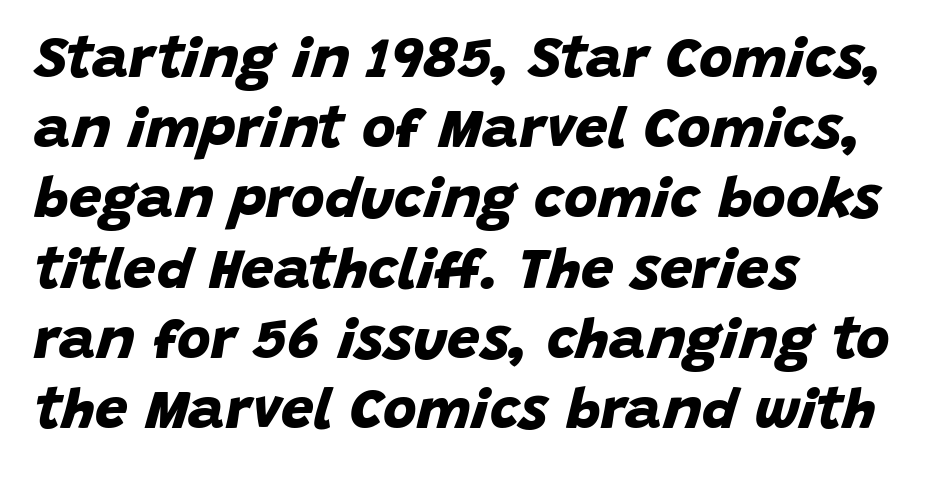
Q: Is the text bold? A: Yes.
Q: Is the typeface a serif or a sans-serif typeface? A: Sans-serif.
Q: Is the text underlined? A: No.
Q: How is the paragraph aligned? A: Left-aligned.
Q: Is the spacing between letters normal or unusually wide? A: Normal.
Q: Width (condensed, normal, or wide)? A: Normal.
Q: Stroke contrast? A: Low.
Q: x-height? A: Large.
Q: Monospaced? A: No.
